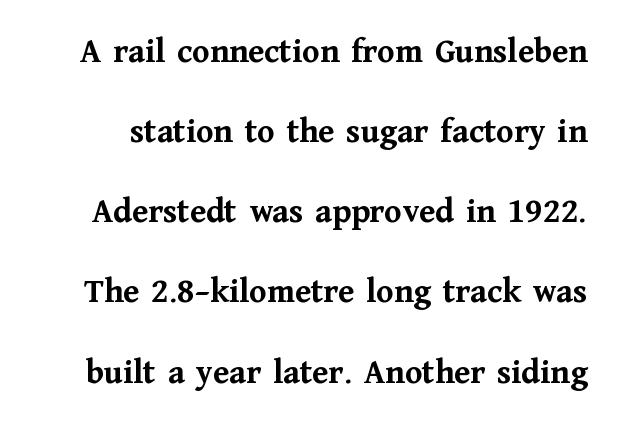
The face used here is proportionally spaced, like ordinary book or web type. Heavy-handed strokes throughout: this text is bold. The space beneath each line is pristine and unruled. The type family on display is of the serif kind.
